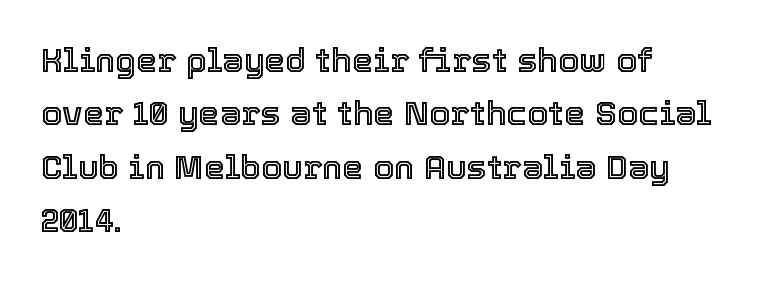
The image shows 34 px text type, upright; set left-aligned, normal line spacing (1.57x), normal letter spacing, not underlined; a medium x-height.
